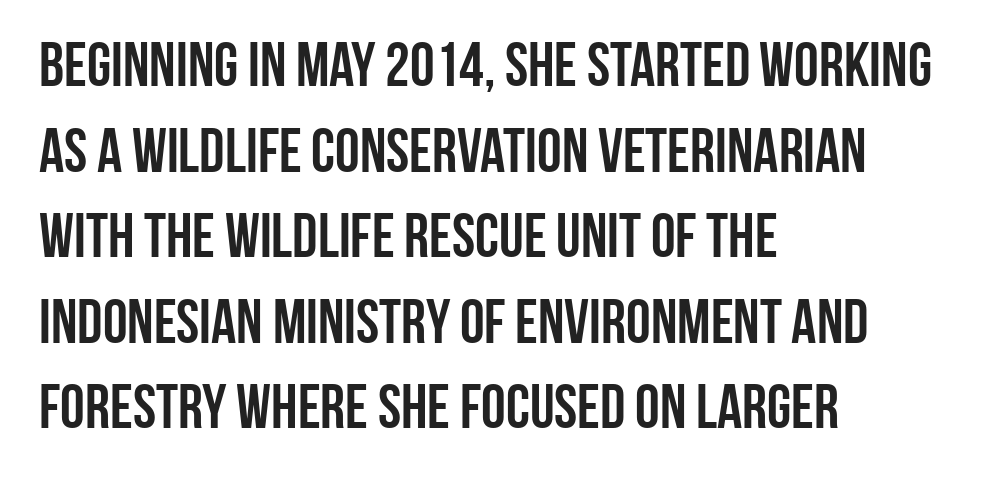
{"serif": "no", "italic": "no", "bold": "yes", "weight": "semibold", "width": "condensed", "stroke_contrast": "low", "x_height": "large", "monospaced": "no", "underline": "no", "align": "left", "line_spacing": "normal", "line_spacing_ratio": 1.38, "letter_spacing": "normal", "letter_spacing_em": 0.0, "glyph_px": 62}
